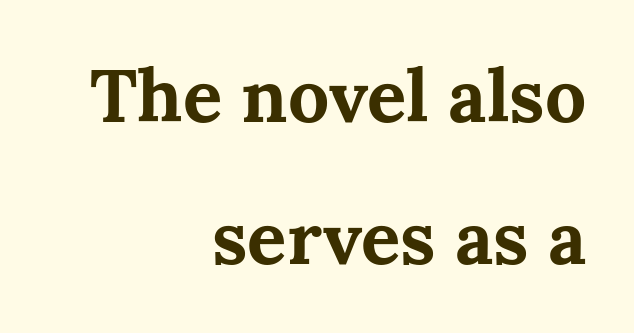
The image shows 73 px bold serif type, upright; set right-aligned, loose line spacing (1.95x), normal letter spacing, not underlined; medium stroke contrast and a medium x-height.
